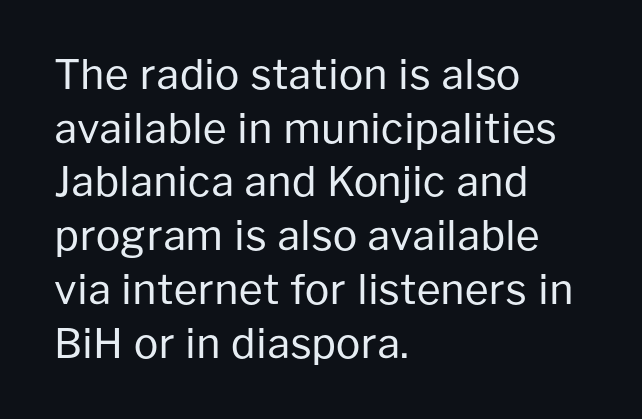
{"serif": "no", "italic": "no", "bold": "no", "weight": "regular", "width": "normal", "stroke_contrast": "low", "x_height": "medium", "monospaced": "no", "underline": "no", "align": "left", "line_spacing": "normal", "line_spacing_ratio": 1.31, "letter_spacing": "normal", "letter_spacing_em": 0.0, "glyph_px": 41}
